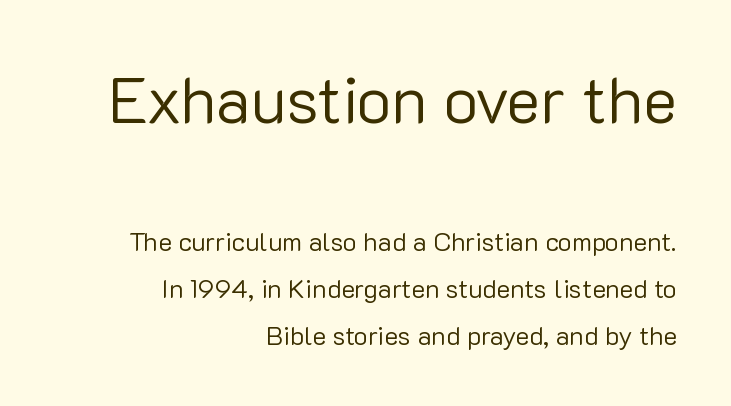
{"serif": "no", "italic": "no", "bold": "no", "weight": "regular", "width": "normal", "stroke_contrast": "low", "x_height": "medium", "monospaced": "no", "underline": "no", "align": "right", "line_spacing_ratio": 1.8, "letter_spacing": "normal", "letter_spacing_em": 0.0, "larger_block": "first", "size_ratio": 2.5, "glyph_px": 65}
